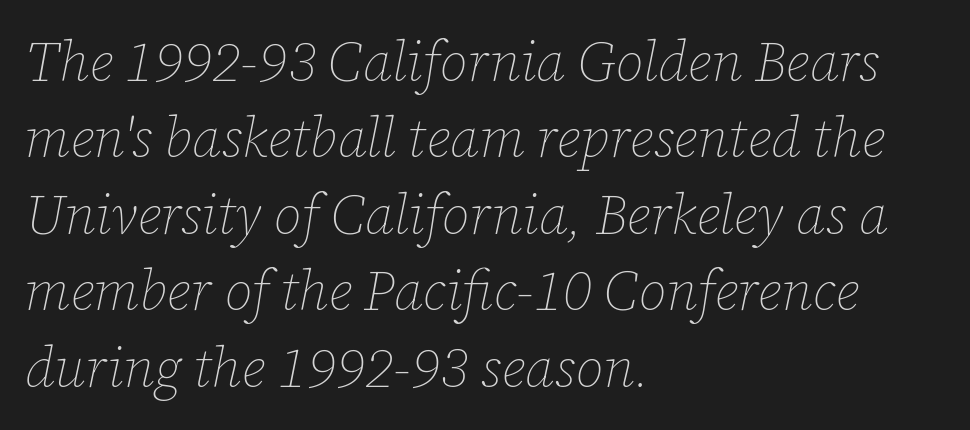
{"italic": "yes", "lean": "right", "slant_degrees": 12, "bold": "no", "weight": "thin", "width": "normal", "stroke_contrast": "low", "x_height": "medium", "monospaced": "no", "underline": "no", "align": "left", "line_spacing": "normal", "line_spacing_ratio": 1.39, "letter_spacing": "normal", "letter_spacing_em": 0.0, "glyph_px": 55}
